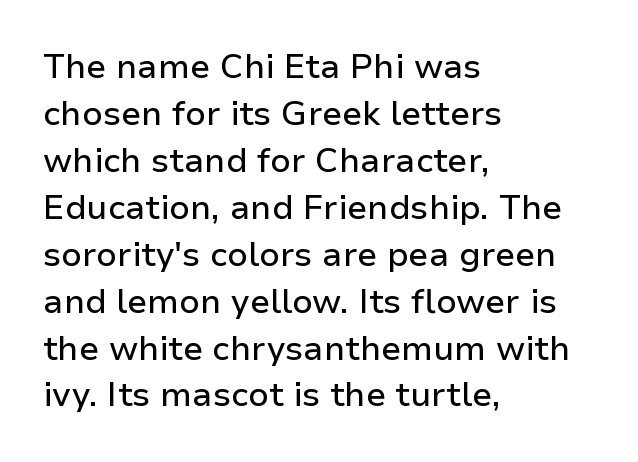
{"serif": "no", "italic": "no", "width": "normal", "stroke_contrast": "low", "x_height": "medium", "monospaced": "no", "underline": "no", "align": "left", "line_spacing": "normal", "line_spacing_ratio": 1.38, "letter_spacing": "normal", "letter_spacing_em": 0.0, "glyph_px": 34}
